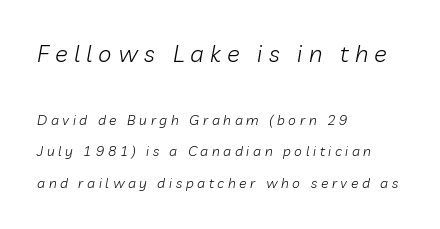
Caption: multi-line text, flush left, ragged right. Every character sits at an angle, as italics do. The passage shown begins with its larger block and ends with its smaller one. The strokes are not fattened; the text isn't bold. Leading is clearly above the norm, producing a sparse column. Each word looks stretched out because of the extra space between its letters.
